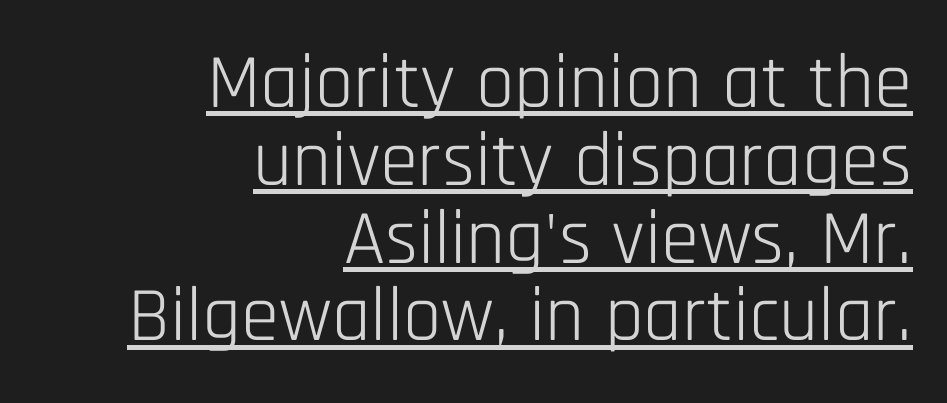
{"serif": "no", "italic": "no", "bold": "no", "weight": "light", "width": "condensed", "stroke_contrast": "low", "x_height": "large", "monospaced": "no", "underline": "yes", "align": "right", "line_spacing": "tight", "line_spacing_ratio": 1.01, "letter_spacing": "normal", "letter_spacing_em": 0.0, "glyph_px": 77}
